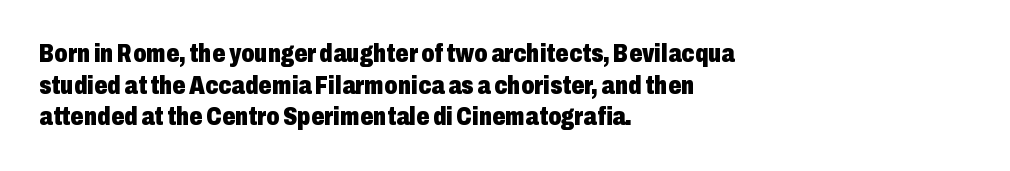
The image shows 26 px bold type, upright; set left-aligned, line spacing 1.22x, normal letter spacing, not underlined.
